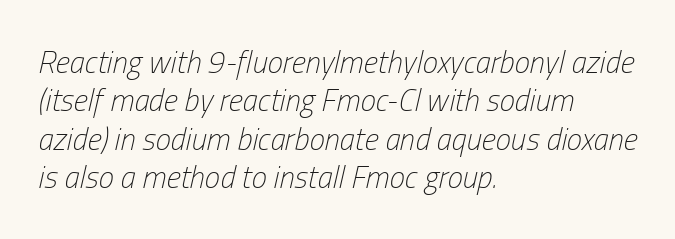
{"italic": "yes", "lean": "right", "slant_degrees": 13, "bold": "no", "weight": "light", "width": "condensed", "stroke_contrast": "low", "x_height": "medium", "monospaced": "no", "underline": "no", "align": "left", "line_spacing_ratio": 1.24, "letter_spacing": "normal", "letter_spacing_em": 0.0, "glyph_px": 31}
